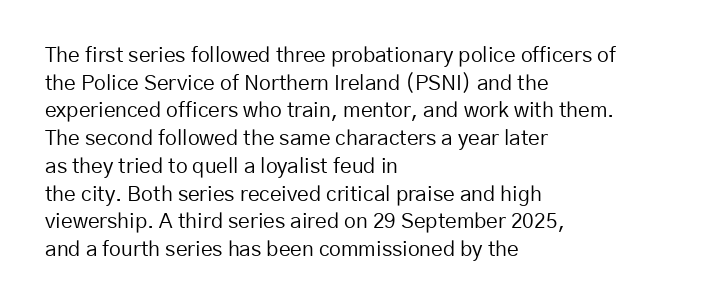
Every stem runs plumb, perpendicular to the baseline. Leftover space on each line is placed entirely after the last word. Check the space under the baseline: it is left empty. This reads as an unemphasized weight, regular at the heaviest. Caption: standard tracking, unaltered.
